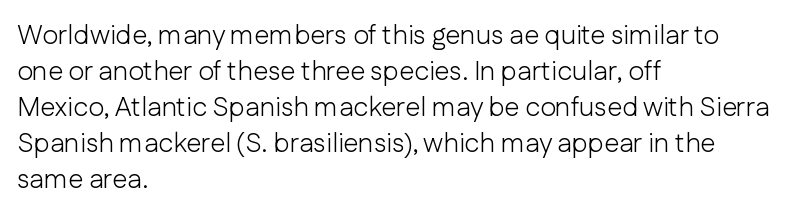
Q: Is the text bold? A: No.
Q: Is the text italic (slanted)? A: No, it is upright.
Q: Is the text underlined? A: No.
Q: How is the paragraph aligned? A: Left-aligned.
Q: Is the spacing between letters normal or unusually wide? A: Normal.
Q: Is the spacing between lines tight, normal or loose? A: Normal.
